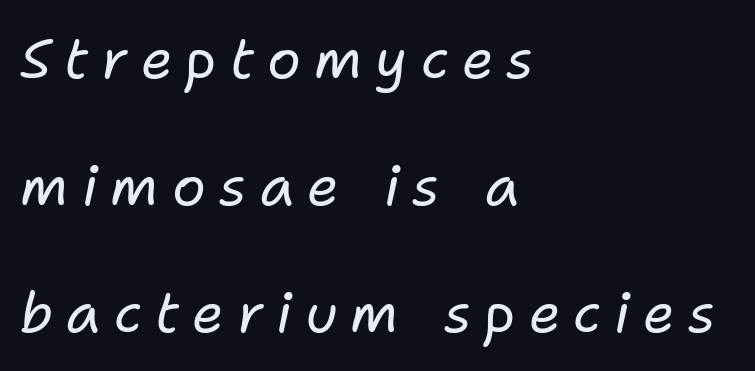
Q: Is the text bold? A: No.
Q: Is the text italic (slanted)? A: Yes, it leans right by about 11 degrees.
Q: Is the text underlined? A: No.
Q: How is the paragraph aligned? A: Left-aligned.
Q: Is the spacing between letters normal or unusually wide? A: Unusually wide.
Q: Is the spacing between lines tight, normal or loose? A: Loose.
Q: Width (condensed, normal, or wide)? A: Normal.
Q: Stroke contrast? A: Low.
Q: x-height? A: Medium.
Q: Monospaced? A: No.
